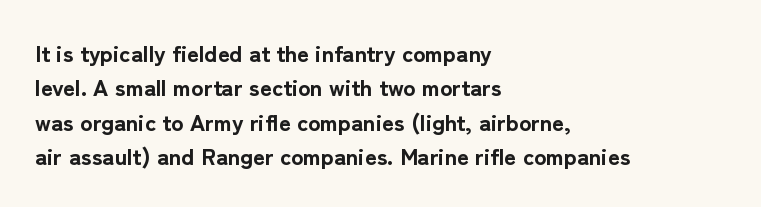
{"italic": "no", "bold": "yes", "underline": "no", "align": "left", "line_spacing": "normal", "line_spacing_ratio": 1.49, "letter_spacing": "normal", "letter_spacing_em": 0.0, "glyph_px": 23}
